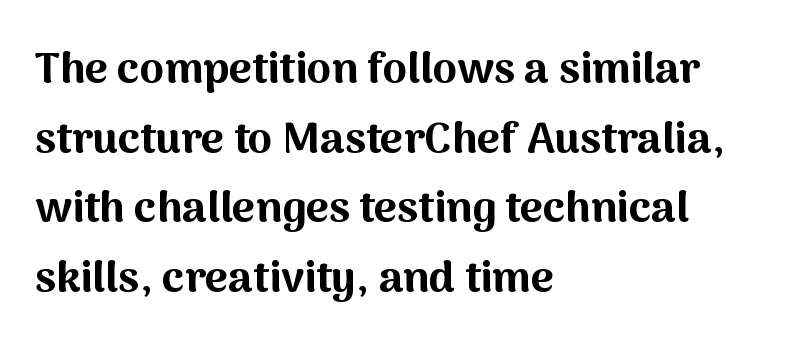
Q: Is the text bold? A: Yes.
Q: Is the text italic (slanted)? A: No, it is upright.
Q: Is the typeface a serif or a sans-serif typeface? A: Sans-serif.
Q: Is the text underlined? A: No.
Q: How is the paragraph aligned? A: Left-aligned.
Q: Is the spacing between letters normal or unusually wide? A: Normal.
Q: Is the spacing between lines tight, normal or loose? A: Normal.
Q: Width (condensed, normal, or wide)? A: Normal.
Q: Stroke contrast? A: Medium.
Q: x-height? A: Medium.
Q: Monospaced? A: No.
